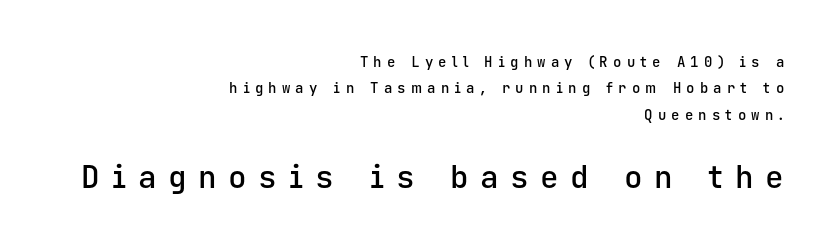
Q: Is the text bold? A: Semi-bold.
Q: Is the text italic (slanted)? A: No, it is upright.
Q: Is the typeface a serif or a sans-serif typeface? A: Sans-serif.
Q: Is the text underlined? A: No.
Q: How is the paragraph aligned? A: Right-aligned.
Q: Is the spacing between letters normal or unusually wide? A: Unusually wide.
Q: Which block of text is set in a larger size, the first (top) or the second (bottom)? A: The second (bottom) one.
Q: Width (condensed, normal, or wide)? A: Normal.
Q: Stroke contrast? A: Low.
Q: x-height? A: Medium.
Q: Monospaced? A: Yes.
